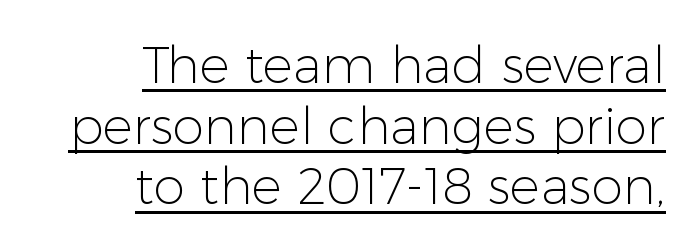
The image shows 51 px light sans-serif type, upright; set right-aligned, line spacing 1.19x, normal letter spacing, underlined; low stroke contrast and a medium x-height.
